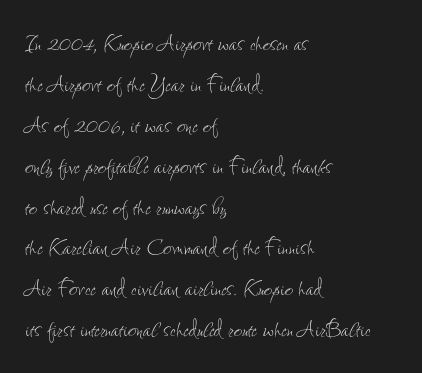
The image shows 29 px thin, condensed type; set left-aligned, normal line spacing (1.41x), normal letter spacing, not underlined; low stroke contrast and a small x-height.
